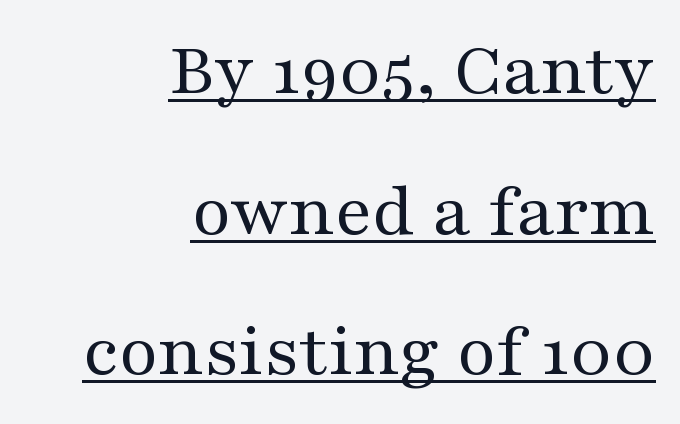
The image shows 76 px regular-weight, wide serif type, upright; set right-aligned, line spacing 1.85x, normal letter spacing, underlined; medium stroke contrast and a medium x-height.
